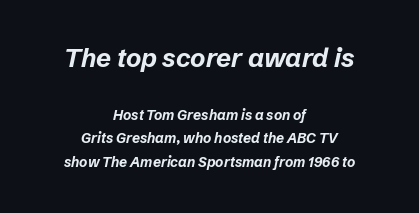
{"italic": "yes", "lean": "right", "slant_degrees": 12, "bold": "yes", "underline": "no", "align": "center", "line_spacing": "normal", "line_spacing_ratio": 1.69, "letter_spacing": "normal", "letter_spacing_em": 0.0, "larger_block": "first", "size_ratio": 1.86, "glyph_px": 26}
